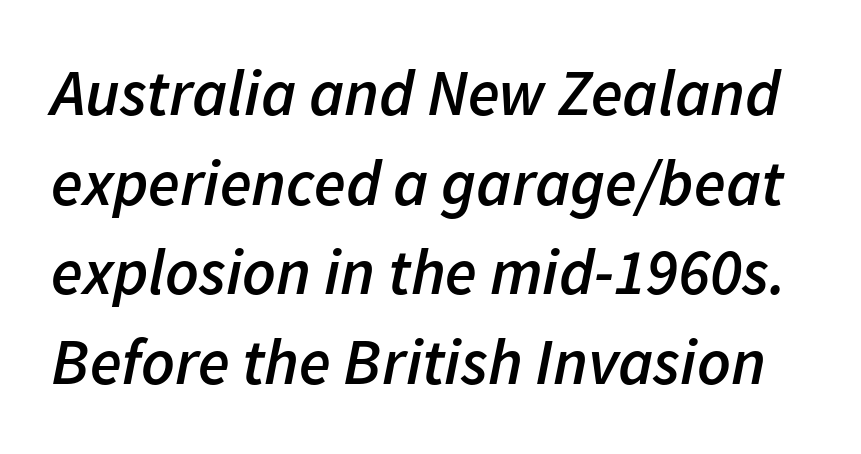
{"italic": "yes", "lean": "right", "slant_degrees": 11, "bold": "semi", "weight": "semibold", "width": "normal", "stroke_contrast": "low", "x_height": "medium", "monospaced": "no", "underline": "no", "line_spacing": "normal", "line_spacing_ratio": 1.38, "letter_spacing": "normal", "letter_spacing_em": 0.0, "glyph_px": 65}
